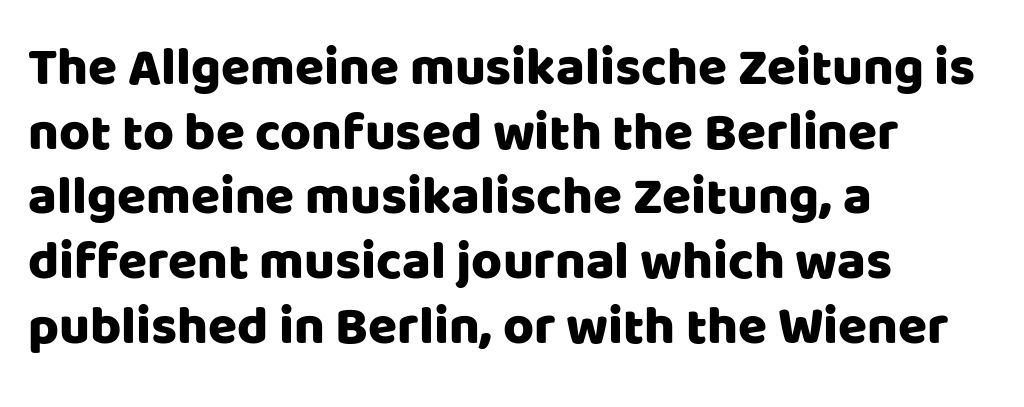
{"serif": "no", "italic": "no", "width": "normal", "stroke_contrast": "low", "x_height": "large", "monospaced": "no", "underline": "no", "align": "left", "line_spacing_ratio": 1.22, "letter_spacing": "normal", "letter_spacing_em": 0.0, "glyph_px": 53}
